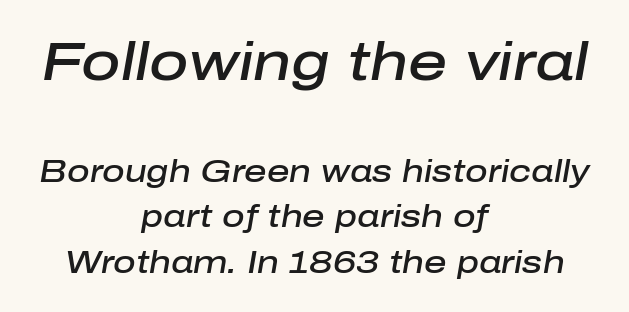
Here the designer chose a conventional face with non-uniform glyph widths. How are the letters spaced? Ordinarily, with no added tracking. Emphasis-style slanted type is in use. Check the space under the baseline: it is left empty. Vertically, the passage feels balanced, rows spaced as you'd expect. What weight is shown? A semibold, between regular and bold.
